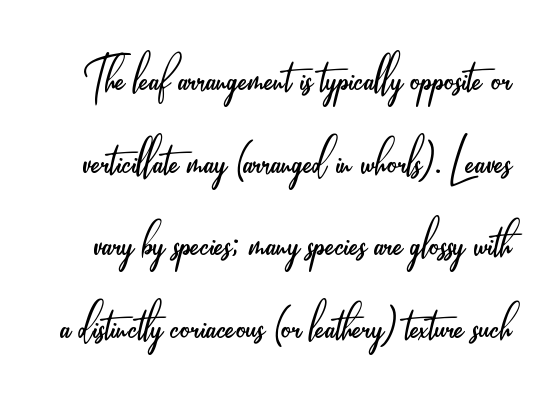
{"serif": "no", "bold": "no", "weight": "light", "width": "condensed", "stroke_contrast": "low", "x_height": "small", "monospaced": "no", "underline": "no", "line_spacing": "normal", "line_spacing_ratio": 1.29, "letter_spacing": "normal", "letter_spacing_em": 0.0, "glyph_px": 64}
